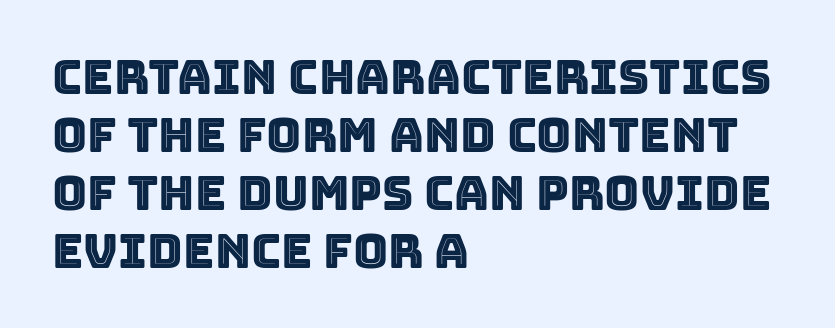
{"italic": "no", "width": "normal", "x_height": "large", "monospaced": "no", "underline": "no", "align": "left", "line_spacing_ratio": 1.21, "letter_spacing": "normal", "letter_spacing_em": 0.0, "glyph_px": 48}
